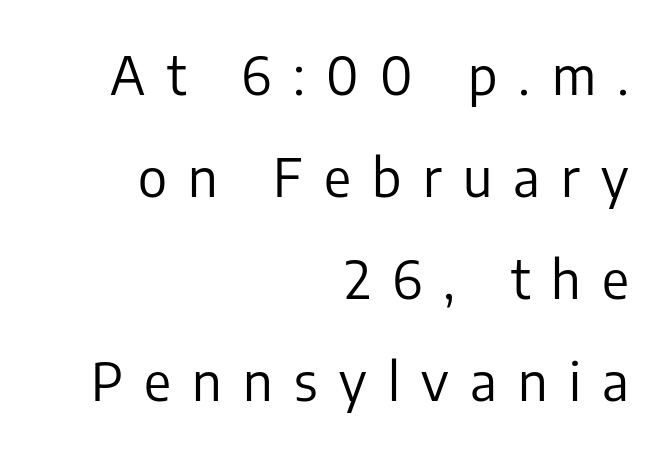
The image shows 52 px regular-weight sans-serif type, upright; set right-aligned, loose line spacing (1.96x), unusually wide letter spacing (+0.41 em), not underlined; low stroke contrast and a medium x-height.
